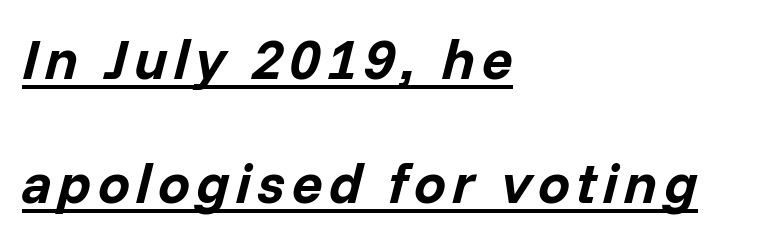
{"italic": "yes", "lean": "right", "slant_degrees": 14, "bold": "yes", "weight": "bold", "width": "normal", "stroke_contrast": "low", "x_height": "medium", "monospaced": "no", "underline": "yes", "align": "left", "line_spacing": "loose", "line_spacing_ratio": 2.17, "glyph_px": 57}
